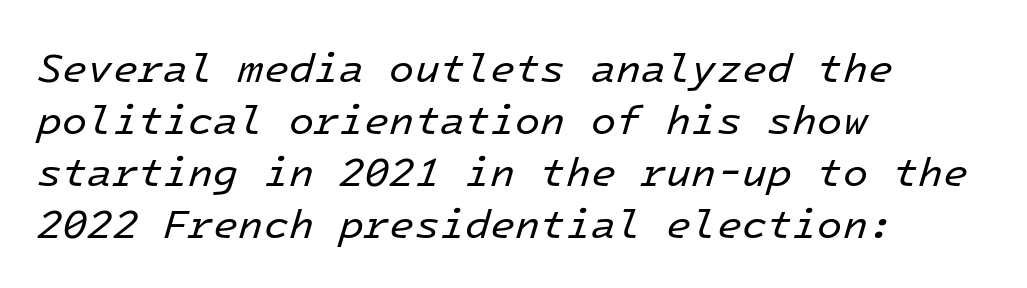
Q: Is the text bold? A: No.
Q: Is the text italic (slanted)? A: Yes, it leans right by about 16 degrees.
Q: Is the text underlined? A: No.
Q: How is the paragraph aligned? A: Left-aligned.
Q: Is the spacing between letters normal or unusually wide? A: Normal.
Q: Is the spacing between lines tight, normal or loose? A: Normal.
Q: Width (condensed, normal, or wide)? A: Normal.
Q: Stroke contrast? A: Low.
Q: x-height? A: Medium.
Q: Monospaced? A: Yes.
